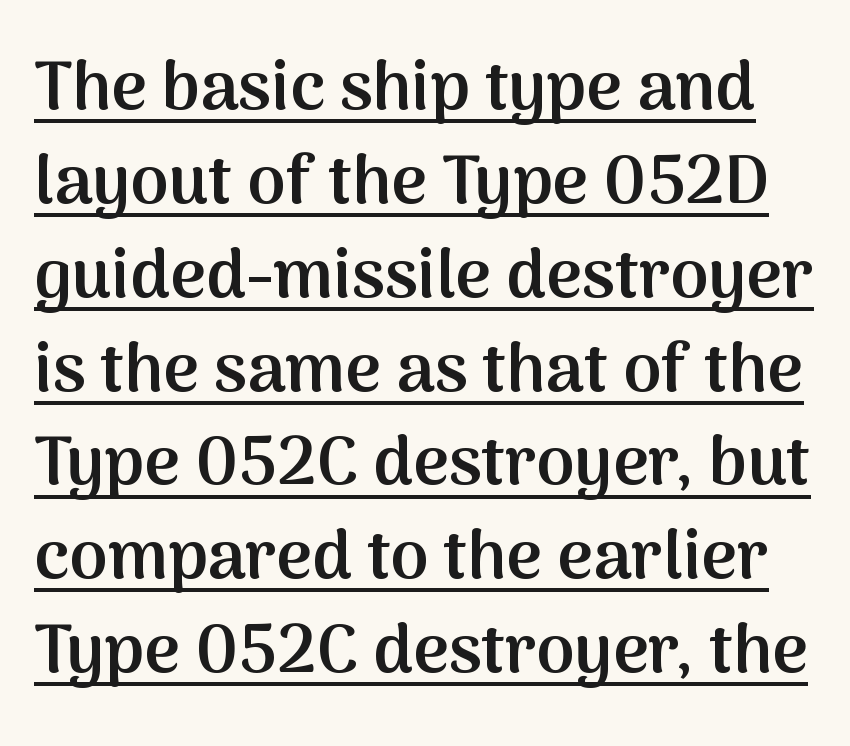
{"serif": "no", "italic": "no", "bold": "semi", "weight": "semibold", "width": "normal", "stroke_contrast": "medium", "x_height": "medium", "monospaced": "no", "underline": "yes", "line_spacing": "normal", "line_spacing_ratio": 1.36, "letter_spacing": "normal", "letter_spacing_em": 0.0, "glyph_px": 69}
